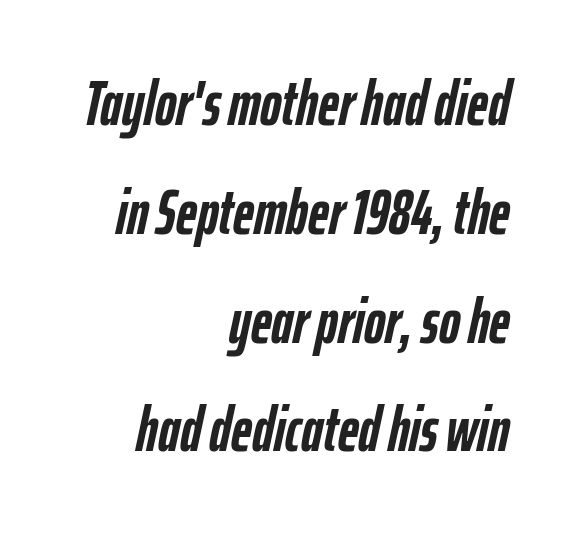
The image shows 64 px semibold, condensed type, italic (leaning right); set right-aligned, normal line spacing (1.7x), normal letter spacing, not underlined; low stroke contrast and a medium x-height.
